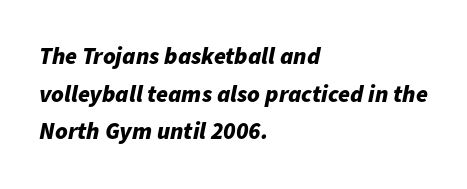
The image shows 24 px bold type, italic (leaning right); set left-aligned, normal line spacing (1.57x), normal letter spacing, not underlined.
